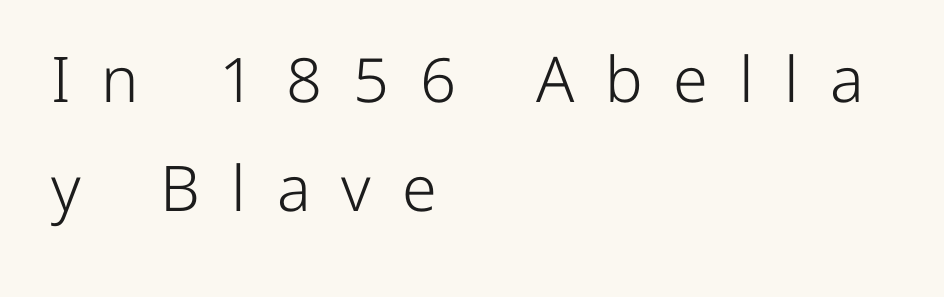
Italic: no, the glyphs are upright roman. Character widths vary here, with narrow letters taking less room than wide ones. Is the type heavy? It reads as light-to-regular instead. Descenders are the only things crossing below the line. Leftover space on each line is placed entirely after the last word.
